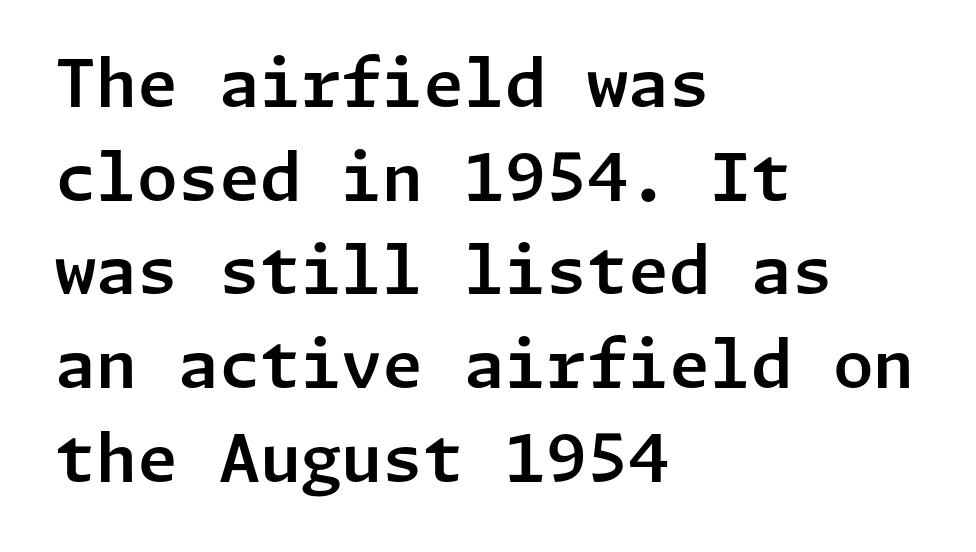
{"serif": "no", "italic": "no", "width": "normal", "stroke_contrast": "low", "x_height": "medium", "underline": "no", "align": "left", "line_spacing": "normal", "line_spacing_ratio": 1.42, "letter_spacing": "normal", "letter_spacing_em": 0.0, "glyph_px": 66}
